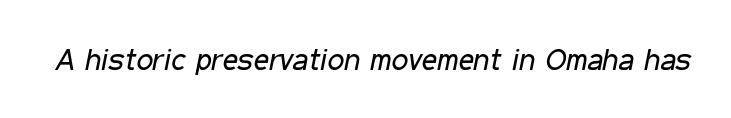
Honestly, the letter spacing is just normal — you wouldn't notice it. Letters have the restrained weight of plain body copy at most. Letters rest on an invisible, unmarked baseline. The face used here is proportionally spaced, like ordinary book or web type.
